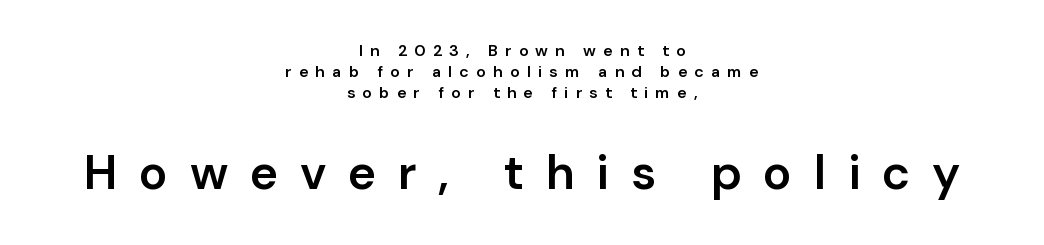
Q: Is the text bold? A: Semi-bold.
Q: Is the text italic (slanted)? A: No, it is upright.
Q: Is the typeface a serif or a sans-serif typeface? A: Sans-serif.
Q: Is the text underlined? A: No.
Q: How is the paragraph aligned? A: Centered.
Q: Is the spacing between letters normal or unusually wide? A: Unusually wide.
Q: Is the spacing between lines tight, normal or loose? A: Normal.
Q: Which block of text is set in a larger size, the first (top) or the second (bottom)? A: The second (bottom) one.
Q: Width (condensed, normal, or wide)? A: Normal.
Q: Stroke contrast? A: Low.
Q: x-height? A: Medium.
Q: Monospaced? A: No.
